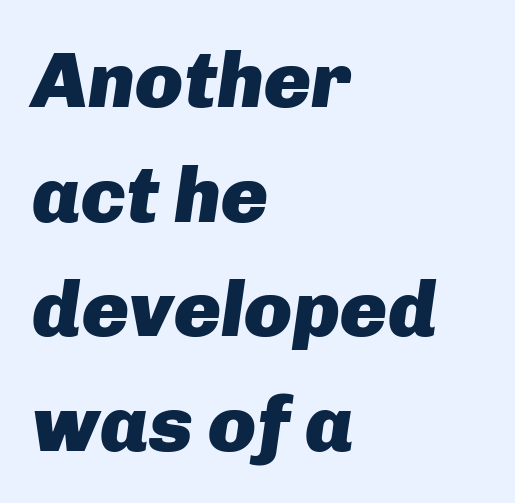
{"italic": "yes", "lean": "right", "slant_degrees": 8, "bold": "yes", "weight": "heavy", "width": "normal", "stroke_contrast": "low", "x_height": "medium", "monospaced": "no", "underline": "no", "align": "left", "line_spacing": "normal", "line_spacing_ratio": 1.45, "letter_spacing": "normal", "letter_spacing_em": 0.0, "glyph_px": 79}
